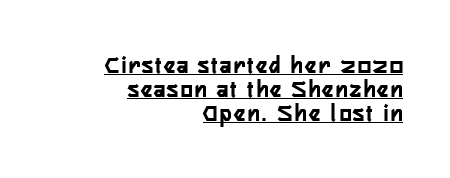
Italic: no, the glyphs are upright roman. Very little white space separates one row of letters from the next. This is heavy type, rendered in bold. Horizontally, the lines are justified to the trailing edge only. Each line of the rendering has a horizontal stroke beneath the glyphs.
